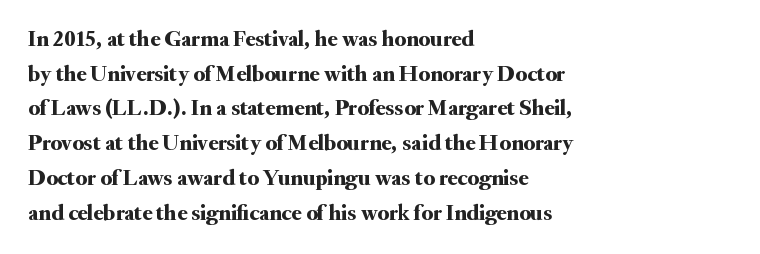
Q: Is the text italic (slanted)? A: No, it is upright.
Q: Is the text underlined? A: No.
Q: How is the paragraph aligned? A: Left-aligned.
Q: Is the spacing between letters normal or unusually wide? A: Normal.
Q: Is the spacing between lines tight, normal or loose? A: Normal.
